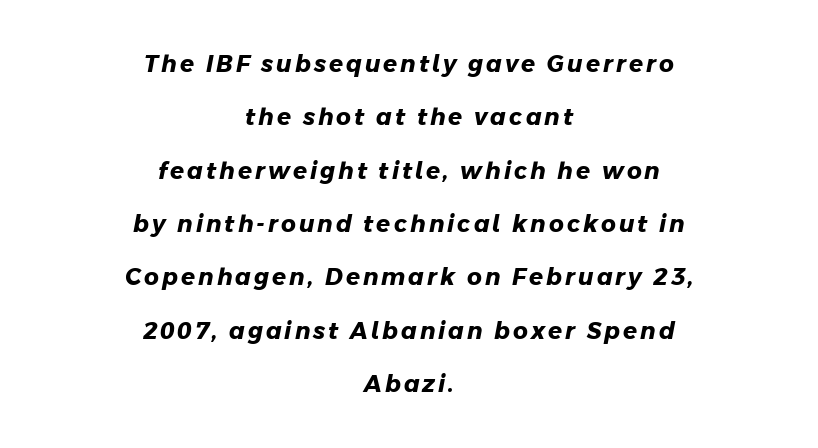
Q: Is the text bold? A: Yes.
Q: Is the text underlined? A: No.
Q: How is the paragraph aligned? A: Centered.
Q: Is the spacing between lines tight, normal or loose? A: Loose.
